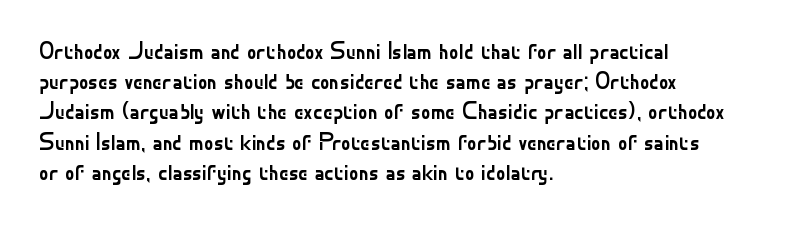
{"italic": "no", "bold": "no", "underline": "no", "align": "left", "line_spacing": "normal", "line_spacing_ratio": 1.26, "letter_spacing": "normal", "letter_spacing_em": 0.0, "glyph_px": 24}
